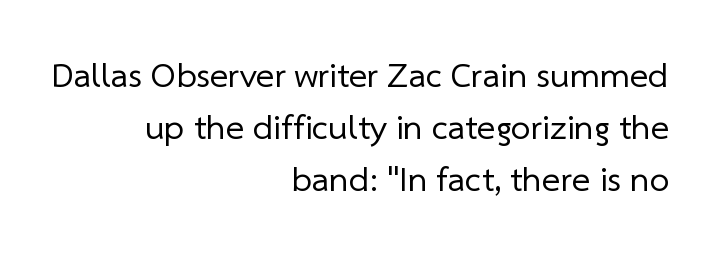
Q: Is the text bold? A: No.
Q: Is the typeface a serif or a sans-serif typeface? A: Sans-serif.
Q: Is the text underlined? A: No.
Q: How is the paragraph aligned? A: Right-aligned.
Q: Is the spacing between letters normal or unusually wide? A: Normal.
Q: Is the spacing between lines tight, normal or loose? A: Normal.
Q: Width (condensed, normal, or wide)? A: Normal.
Q: Stroke contrast? A: Low.
Q: x-height? A: Medium.
Q: Monospaced? A: No.
